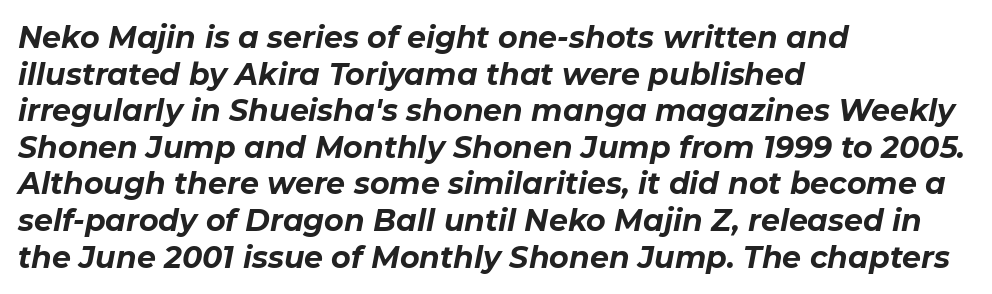
Q: Is the text bold? A: Yes.
Q: Is the text italic (slanted)? A: Yes, it leans right by about 11 degrees.
Q: Is the text underlined? A: No.
Q: How is the paragraph aligned? A: Left-aligned.
Q: Is the spacing between letters normal or unusually wide? A: Normal.
Q: Width (condensed, normal, or wide)? A: Normal.
Q: Stroke contrast? A: Low.
Q: x-height? A: Medium.
Q: Monospaced? A: No.
